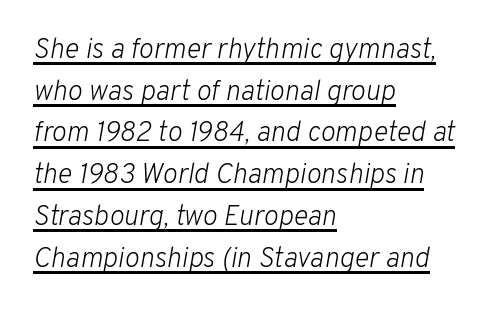
{"italic": "yes", "lean": "right", "slant_degrees": 10, "bold": "no", "weight": "light", "width": "normal", "stroke_contrast": "low", "x_height": "medium", "monospaced": "no", "underline": "yes", "align": "left", "line_spacing": "normal", "line_spacing_ratio": 1.49, "letter_spacing": "normal", "letter_spacing_em": 0.0, "glyph_px": 28}
